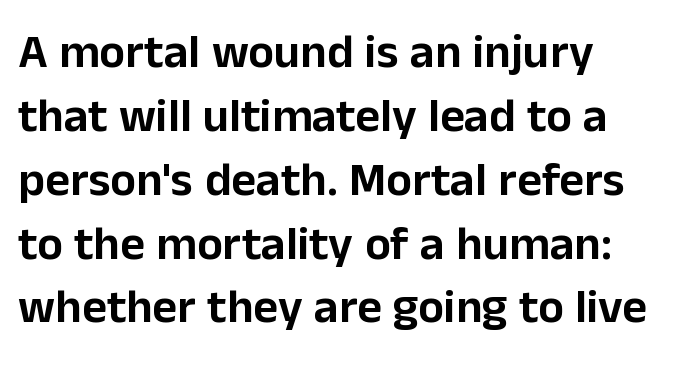
Rows of type keep a routine distance in the vertical direction. Tracking here is standard; glyphs follow each other at the usual distance. The specimen omits any rule beneath the text block's lines. These lines are rendered in a variable-pitch font.
